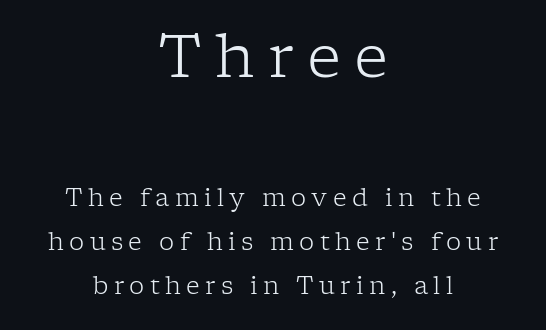
The image shows 60 px light serif type, upright; set centered, line spacing 1.82x, unusually wide letter spacing (+0.22 em), not underlined; the first (top) block is 2.5x larger; low stroke contrast and a medium x-height.
